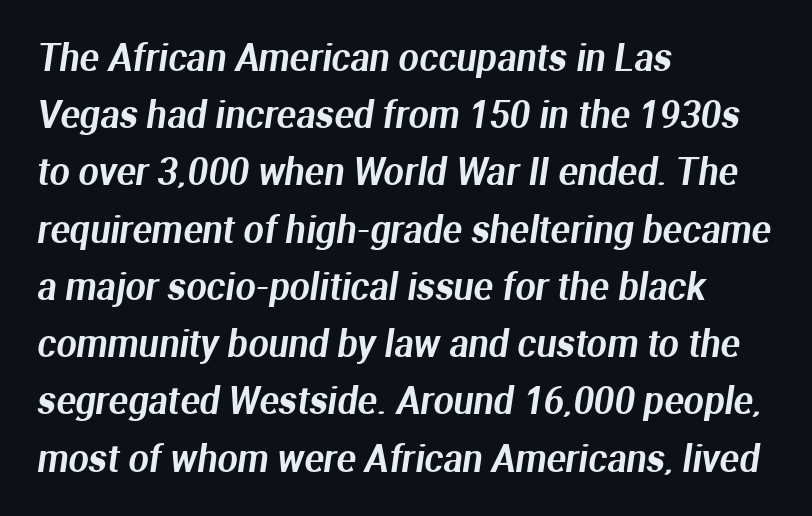
Q: Is the typeface a serif or a sans-serif typeface? A: Sans-serif.
Q: Is the text underlined? A: No.
Q: How is the paragraph aligned? A: Left-aligned.
Q: Is the spacing between letters normal or unusually wide? A: Normal.
Q: Is the spacing between lines tight, normal or loose? A: Normal.
Q: Width (condensed, normal, or wide)? A: Normal.
Q: Stroke contrast? A: Medium.
Q: x-height? A: Medium.
Q: Monospaced? A: No.
